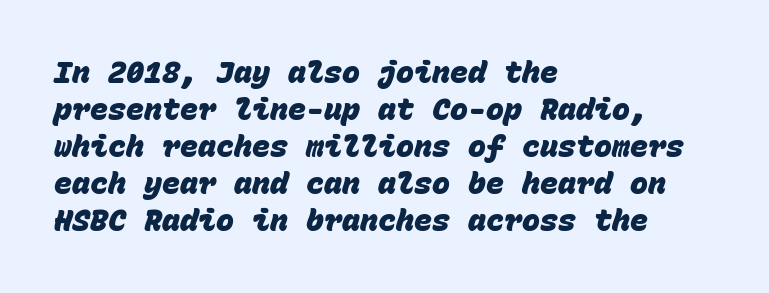
The image shows 30 px heavy sans-serif type, monospaced; set left-aligned, line spacing 1.23x, normal letter spacing, not underlined; low stroke contrast and a large x-height.
